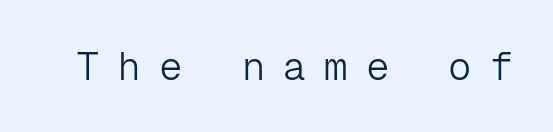
{"serif": "no", "italic": "no", "bold": "no", "weight": "light", "width": "normal", "stroke_contrast": "low", "x_height": "medium", "monospaced": "yes", "underline": "no", "letter_spacing": "wide", "letter_spacing_em": 0.46, "glyph_px": 39}
